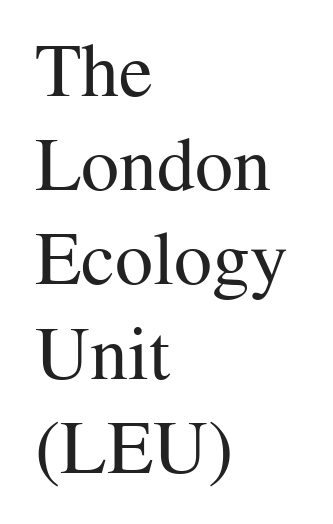
Q: Is the text bold? A: No.
Q: Is the text italic (slanted)? A: No, it is upright.
Q: Is the typeface a serif or a sans-serif typeface? A: Serif.
Q: Is the text underlined? A: No.
Q: How is the paragraph aligned? A: Left-aligned.
Q: Is the spacing between letters normal or unusually wide? A: Normal.
Q: Width (condensed, normal, or wide)? A: Normal.
Q: Stroke contrast? A: Medium.
Q: x-height? A: Medium.
Q: Monospaced? A: No.
